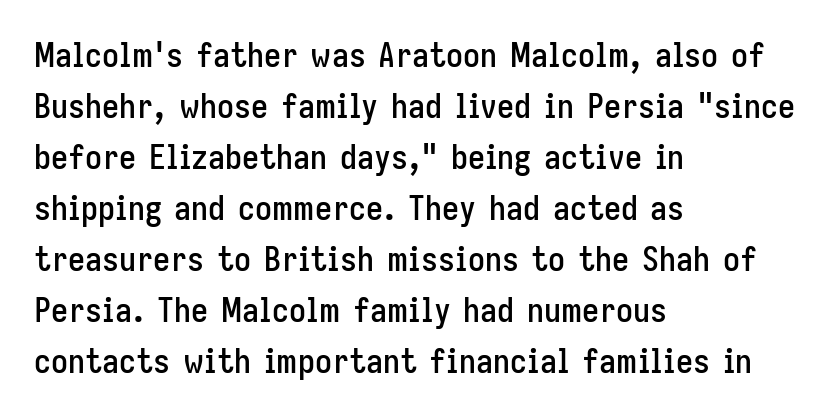
{"serif": "no", "italic": "no", "width": "condensed", "stroke_contrast": "low", "x_height": "medium", "monospaced": "no", "underline": "no", "align": "left", "line_spacing": "normal", "line_spacing_ratio": 1.5, "letter_spacing": "normal", "letter_spacing_em": 0.0, "glyph_px": 34}
